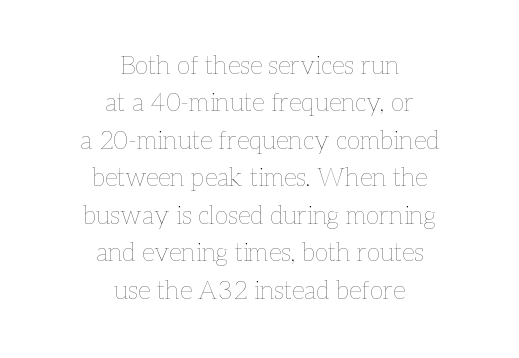
The image shows 25 px text type, upright; set centered, normal line spacing (1.5x), normal letter spacing, not underlined.
